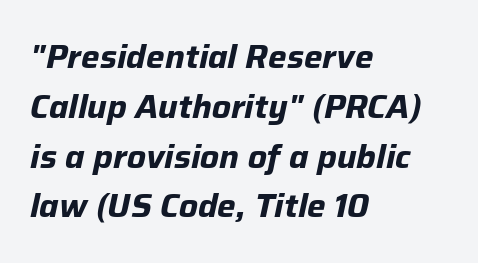
Compared with typical paragraphs, the rows here are spaced about the same. In terms of letterspacing, this is plain default setting. This sample has the flowing, uneven cadence of proportional lettering. Yep, that's italic — everything's leaning. Emphasis by weight is at full strength: bold. Glance below the letters and you will spot only blank space.
